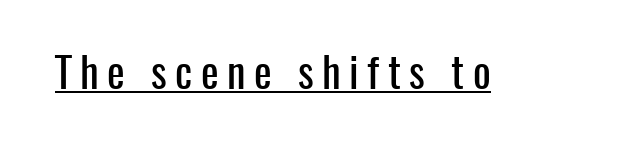
Q: Is the text italic (slanted)? A: No, it is upright.
Q: Is the typeface a serif or a sans-serif typeface? A: Sans-serif.
Q: Is the text underlined? A: Yes.
Q: Is the spacing between letters normal or unusually wide? A: Unusually wide.
Q: Width (condensed, normal, or wide)? A: Condensed.
Q: Stroke contrast? A: Low.
Q: x-height? A: Medium.
Q: Monospaced? A: No.
